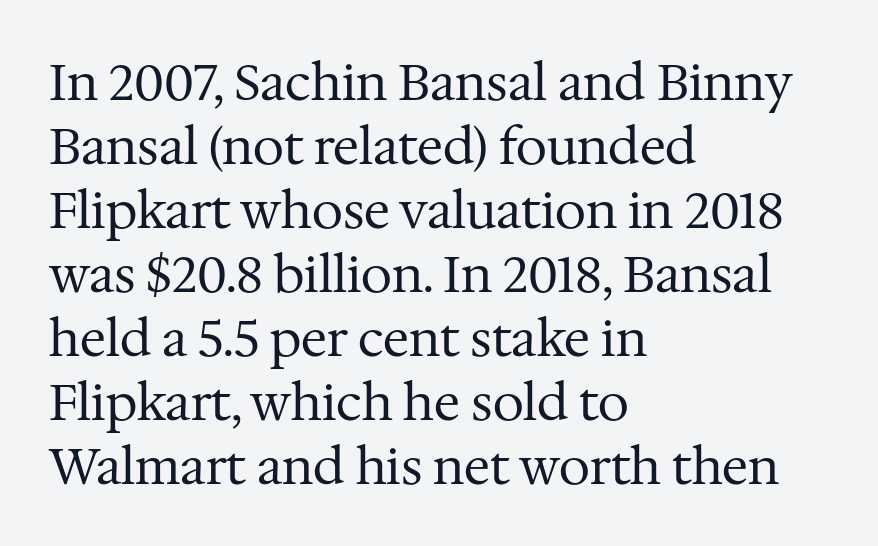
The image shows 50 px regular-weight serif type, upright; set left-aligned, normal line spacing (1.28x), normal letter spacing, not underlined; medium stroke contrast and a medium x-height.
